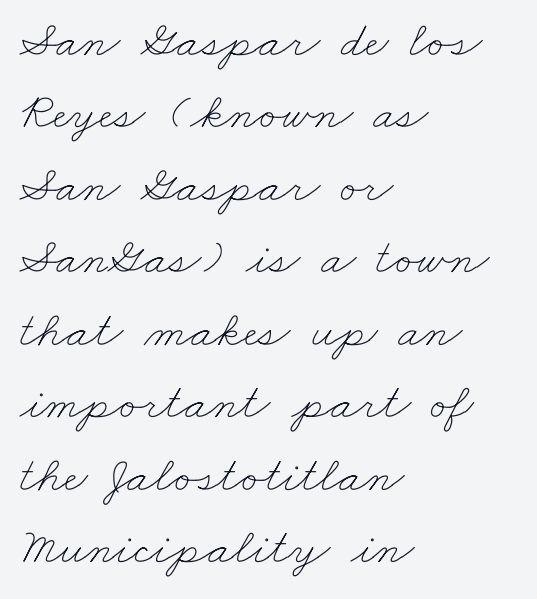
{"bold": "no", "weight": "thin", "width": "wide", "stroke_contrast": "low", "x_height": "small", "monospaced": "no", "underline": "no", "align": "left", "line_spacing": "normal", "line_spacing_ratio": 1.42, "letter_spacing": "normal", "letter_spacing_em": 0.0, "glyph_px": 51}
